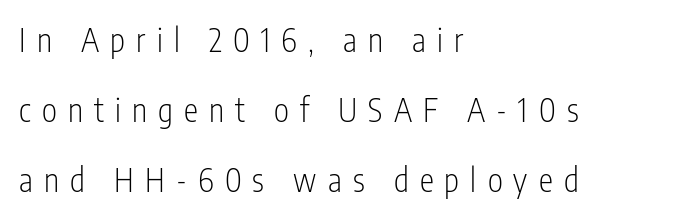
The image shows 32 px light, condensed sans-serif type, upright; set left-aligned, loose line spacing (2.18x), unusually wide letter spacing (+0.35 em), not underlined; low stroke contrast and a medium x-height.
